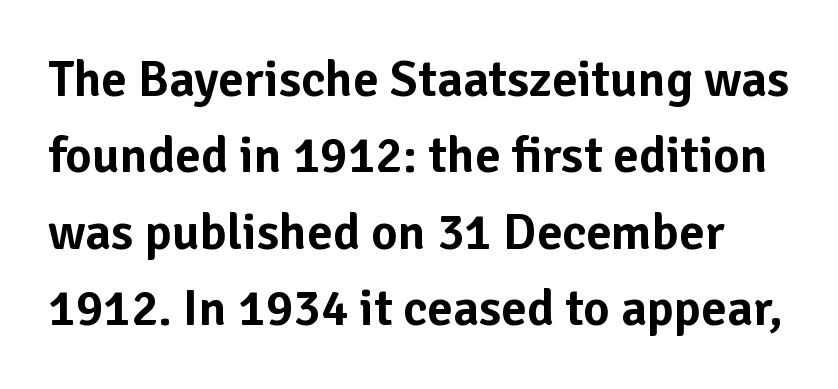
The image shows 51 px sans-serif type, upright; set normal line spacing (1.5x), normal letter spacing, not underlined; low stroke contrast and a medium x-height.
